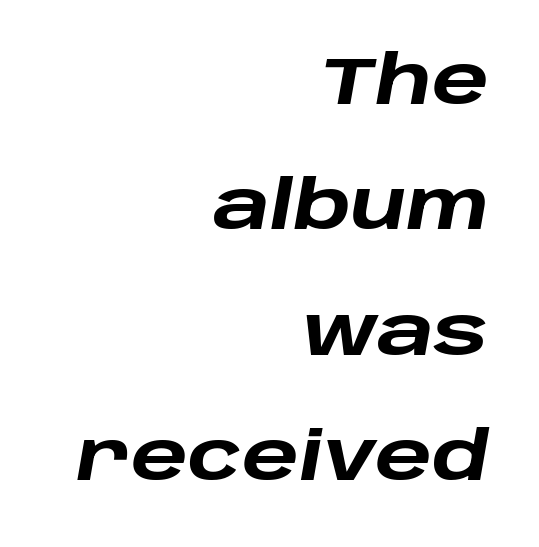
Compared with a flush-left layout, this one pins lines to the opposite, right side. Looking at the ascenders, they clearly lean. The zone under the glyphs is completely vacant. Here the designer chose a conventional face with non-uniform glyph widths. These lines carry a lot of weight — the face is fully bold.
